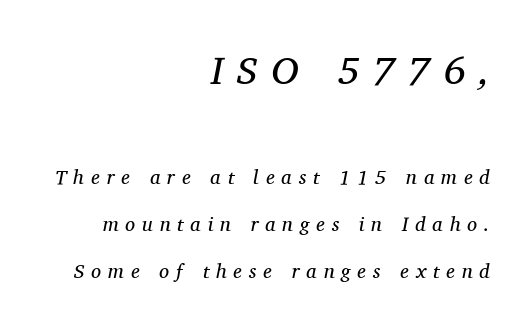
The image shows 39 px regular-weight serif type, italic (leaning right); set right-aligned, loose line spacing (2.35x), unusually wide letter spacing (+0.35 em), not underlined; the first (top) block is 1.95x larger; medium stroke contrast and a medium x-height.
